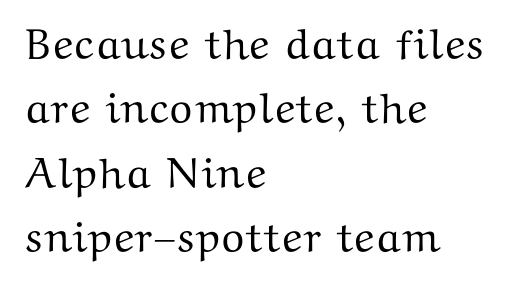
Q: Is the text italic (slanted)? A: No, it is upright.
Q: Is the typeface a serif or a sans-serif typeface? A: Serif.
Q: Is the text underlined? A: No.
Q: How is the paragraph aligned? A: Left-aligned.
Q: Is the spacing between letters normal or unusually wide? A: Normal.
Q: Is the spacing between lines tight, normal or loose? A: Normal.
Q: Width (condensed, normal, or wide)? A: Wide.
Q: Stroke contrast? A: Medium.
Q: x-height? A: Medium.
Q: Monospaced? A: No.
